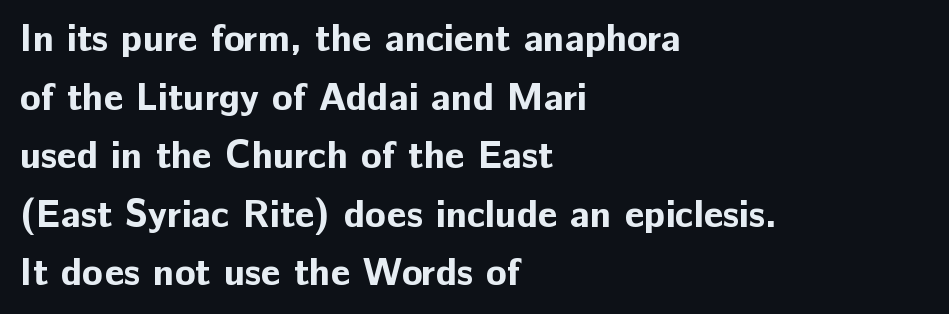
The image shows 38 px bold sans-serif type, upright; set left-aligned, normal line spacing (1.54x), normal letter spacing, not underlined; low stroke contrast and a medium x-height.
